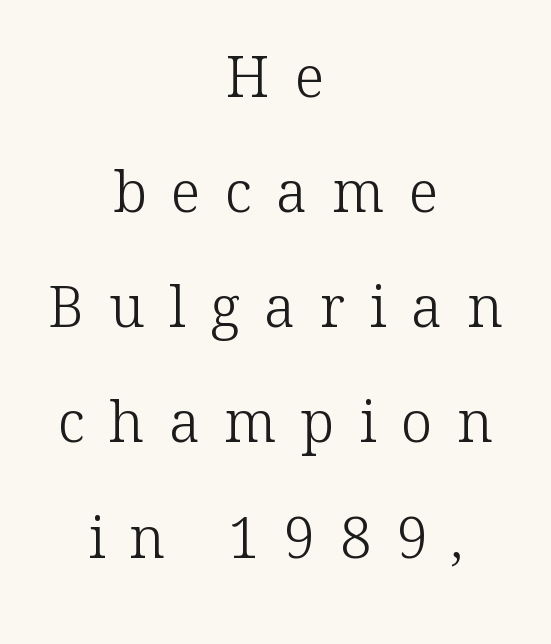
{"serif": "yes", "italic": "no", "bold": "no", "weight": "light", "width": "normal", "stroke_contrast": "low", "x_height": "medium", "monospaced": "no", "underline": "no", "align": "center", "line_spacing": "loose", "line_spacing_ratio": 2.02, "letter_spacing": "wide", "letter_spacing_em": 0.43, "glyph_px": 57}
